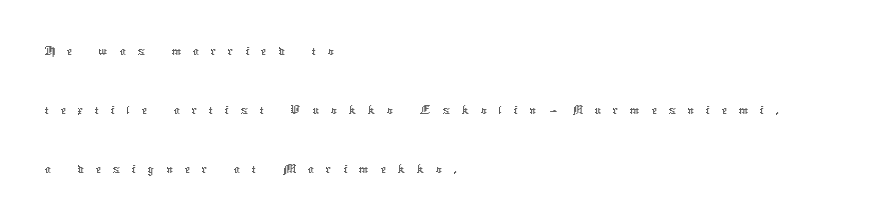
Leftover space on each line is placed entirely after the last word. Stroke mass is kept to a normal reading level or below. Notice how the stems are strictly vertical — no italics here. The gaps between neighbouring characters are conspicuously large.
